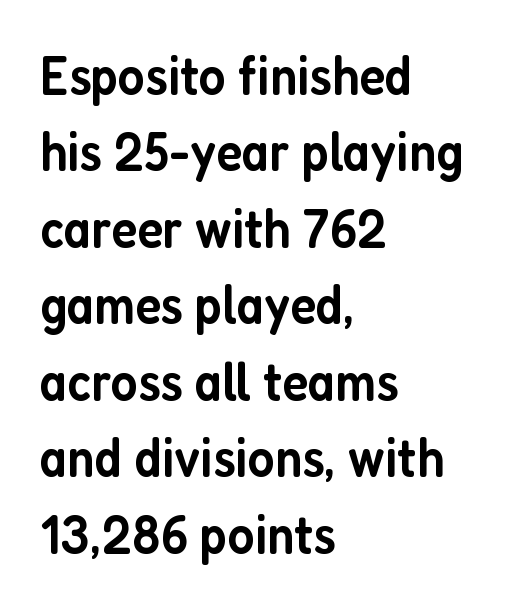
The image shows 55 px semibold, condensed sans-serif type, upright; set left-aligned, normal line spacing (1.39x), normal letter spacing, not underlined; low stroke contrast and a medium x-height.
